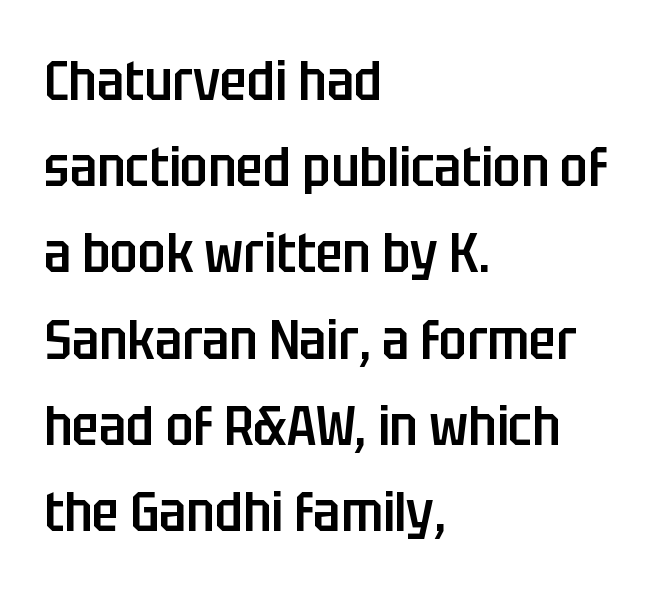
Q: Is the text bold? A: Semi-bold.
Q: Is the text italic (slanted)? A: No, it is upright.
Q: Is the typeface a serif or a sans-serif typeface? A: Sans-serif.
Q: Is the text underlined? A: No.
Q: How is the paragraph aligned? A: Left-aligned.
Q: Is the spacing between letters normal or unusually wide? A: Normal.
Q: Is the spacing between lines tight, normal or loose? A: Normal.
Q: Width (condensed, normal, or wide)? A: Condensed.
Q: Stroke contrast? A: Low.
Q: x-height? A: Large.
Q: Monospaced? A: No.
